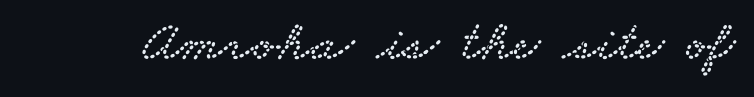
Observe the serifs anchoring each vertical stroke in this sample. Descender tails drop into unmarked territory. What stands out about the letter spacing? Nothing — it is the standard amount. Is this a fixed-width face? No — the glyphs have proportional, varying widths.
